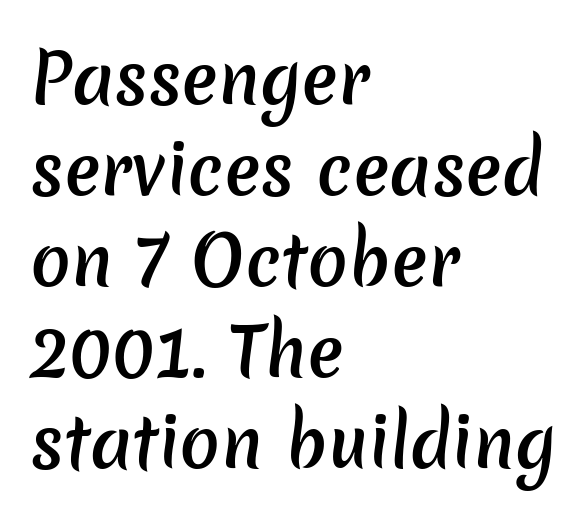
{"serif": "no", "bold": "semi", "weight": "semibold", "width": "normal", "stroke_contrast": "low", "x_height": "medium", "monospaced": "no", "underline": "no", "align": "left", "line_spacing": "normal", "line_spacing_ratio": 1.36, "letter_spacing": "normal", "letter_spacing_em": 0.0, "glyph_px": 67}
